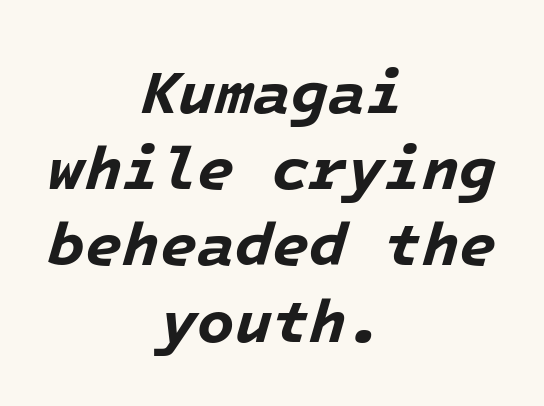
{"italic": "yes", "lean": "right", "slant_degrees": 16, "bold": "yes", "weight": "bold", "width": "normal", "stroke_contrast": "low", "x_height": "medium", "underline": "no", "align": "center", "line_spacing": "normal", "line_spacing_ratio": 1.25, "letter_spacing": "normal", "letter_spacing_em": 0.0, "glyph_px": 61}
